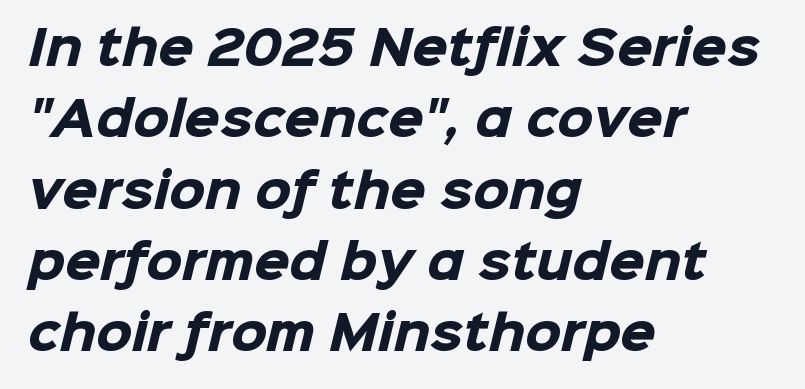
{"serif": "no", "bold": "yes", "weight": "heavy", "width": "normal", "stroke_contrast": "low", "x_height": "medium", "monospaced": "no", "underline": "no", "align": "left", "line_spacing": "normal", "line_spacing_ratio": 1.55, "letter_spacing": "normal", "letter_spacing_em": 0.0, "glyph_px": 46}
